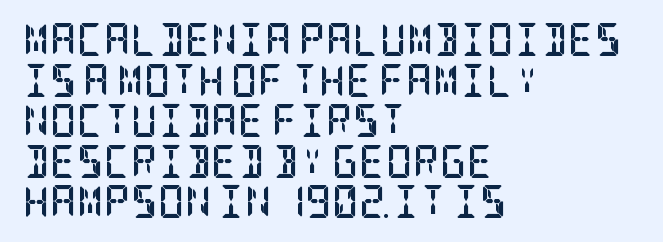
Q: Is the text bold? A: Yes.
Q: Is the text italic (slanted)? A: No, it is upright.
Q: Is the typeface a serif or a sans-serif typeface? A: Serif.
Q: Is the text underlined? A: No.
Q: How is the paragraph aligned? A: Left-aligned.
Q: Is the spacing between letters normal or unusually wide? A: Normal.
Q: Width (condensed, normal, or wide)? A: Condensed.
Q: Stroke contrast? A: Low.
Q: x-height? A: Large.
